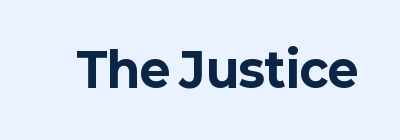
The letters advance in unequal steps, a hallmark of proportional type. The line texture is even and compact thanks to regular tracking. Look at the stroke-to-counter ratio: heavy, a bold. Classification — sans serif.
